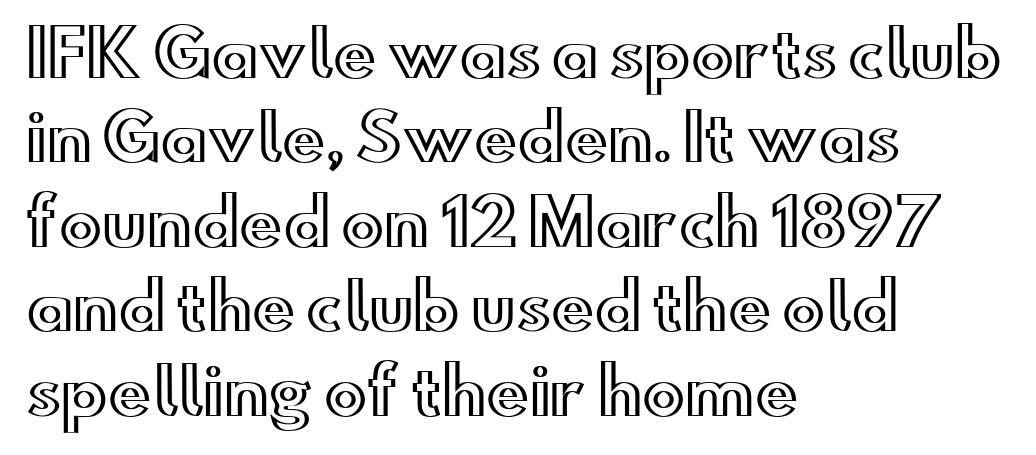
{"italic": "no", "width": "wide", "x_height": "small", "monospaced": "no", "underline": "no", "align": "left", "line_spacing": "normal", "line_spacing_ratio": 1.32, "letter_spacing": "normal", "letter_spacing_em": 0.0, "glyph_px": 64}
